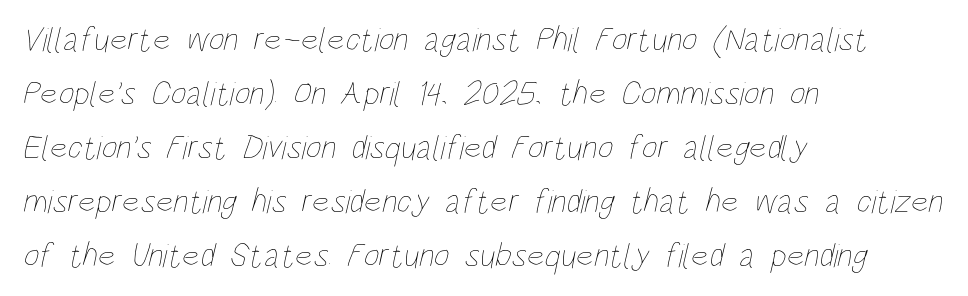
Q: Is the text bold? A: No.
Q: Is the text underlined? A: No.
Q: How is the paragraph aligned? A: Left-aligned.
Q: Is the spacing between letters normal or unusually wide? A: Normal.
Q: Is the spacing between lines tight, normal or loose? A: Normal.
Q: Width (condensed, normal, or wide)? A: Condensed.
Q: Stroke contrast? A: Low.
Q: x-height? A: Large.
Q: Monospaced? A: No.
